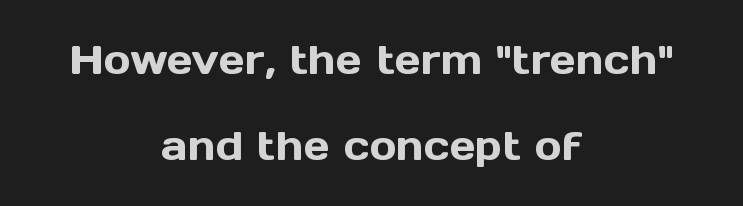
Q: Is the text italic (slanted)? A: No, it is upright.
Q: Is the typeface a serif or a sans-serif typeface? A: Sans-serif.
Q: Is the text underlined? A: No.
Q: How is the paragraph aligned? A: Centered.
Q: Is the spacing between letters normal or unusually wide? A: Normal.
Q: Is the spacing between lines tight, normal or loose? A: Loose.
Q: Width (condensed, normal, or wide)? A: Normal.
Q: x-height? A: Medium.
Q: Monospaced? A: No.
